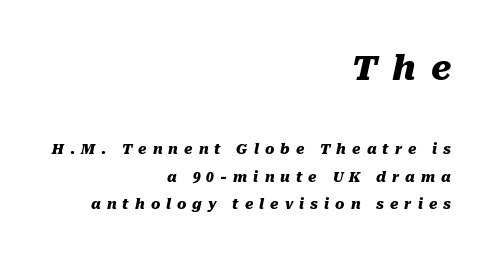
{"italic": "yes", "lean": "right", "slant_degrees": 10, "bold": "yes", "weight": "heavy", "width": "normal", "stroke_contrast": "medium", "x_height": "medium", "monospaced": "no", "underline": "no", "align": "right", "line_spacing": "loose", "line_spacing_ratio": 1.95, "letter_spacing": "wide", "letter_spacing_em": 0.43, "larger_block": "first", "size_ratio": 2.43, "glyph_px": 34}
